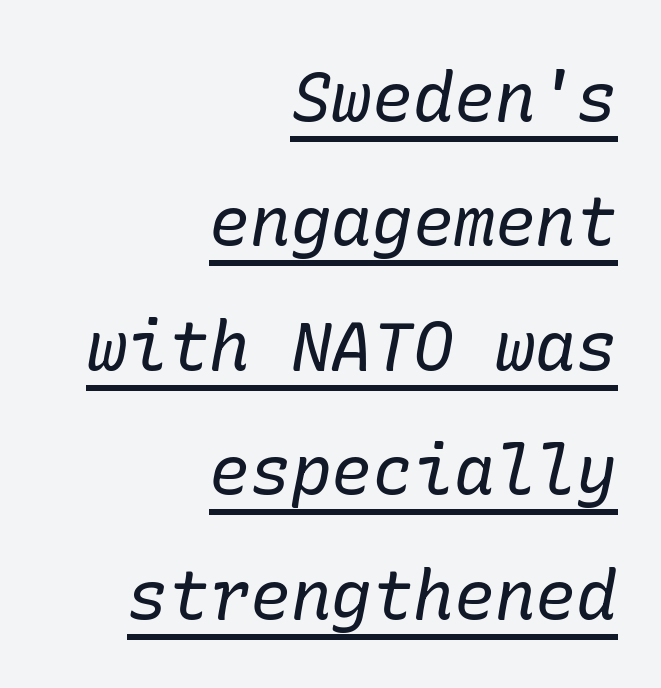
Default kerning and tracking; the words read as compact shapes. An italicized treatment has been applied to the whole sample. If you drew a ruler down the right edge, every line would touch it. A quiet, ordinary-to-light weight characterises the typeface.
